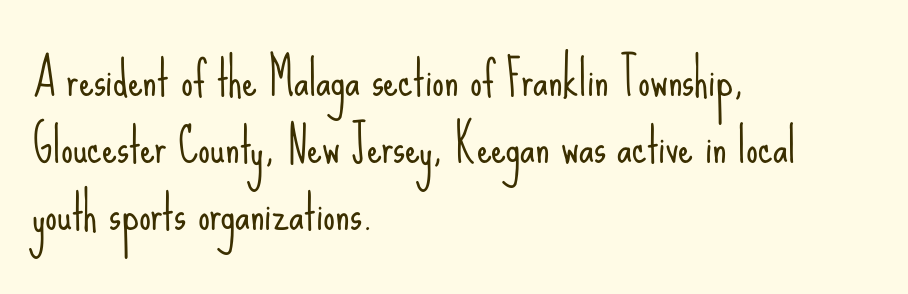
Q: Is the text bold? A: No.
Q: Is the text italic (slanted)? A: No, it is upright.
Q: Is the typeface a serif or a sans-serif typeface? A: Sans-serif.
Q: Is the text underlined? A: No.
Q: How is the paragraph aligned? A: Left-aligned.
Q: Is the spacing between letters normal or unusually wide? A: Normal.
Q: Is the spacing between lines tight, normal or loose? A: Normal.
Q: Width (condensed, normal, or wide)? A: Condensed.
Q: Stroke contrast? A: Low.
Q: x-height? A: Small.
Q: Monospaced? A: No.
